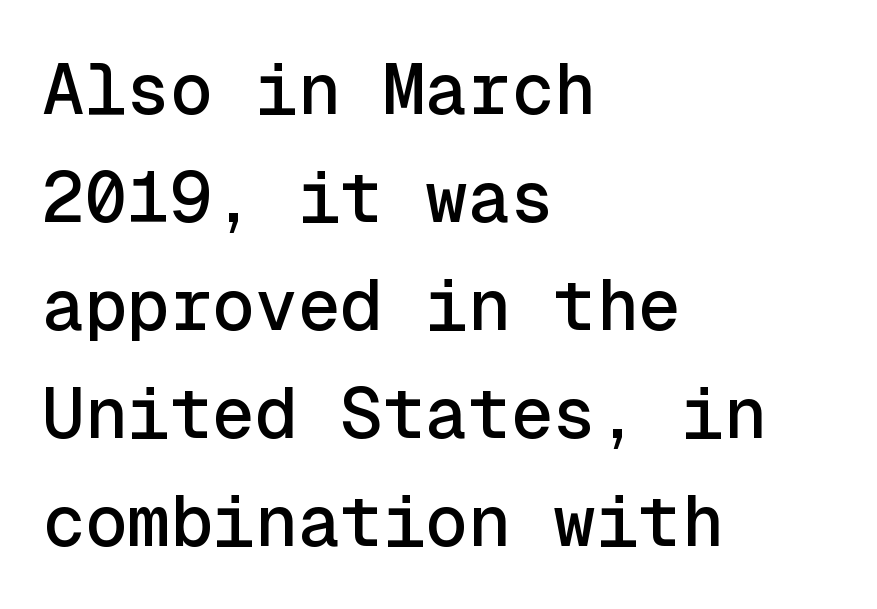
The image shows 71 px sans-serif type, upright, monospaced; set left-aligned, normal line spacing (1.52x), normal letter spacing, not underlined; a medium x-height.
